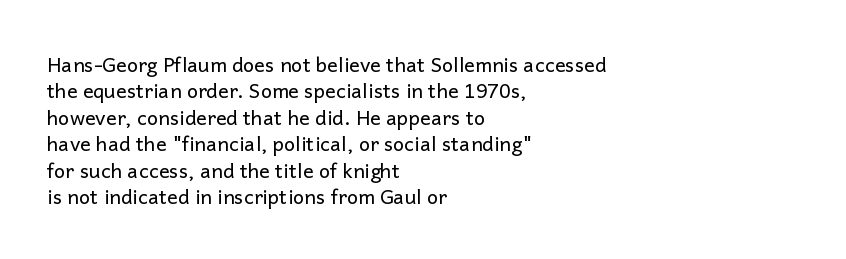
The image shows 20 px text type, upright; set left-aligned, normal line spacing (1.32x), normal letter spacing, not underlined.
